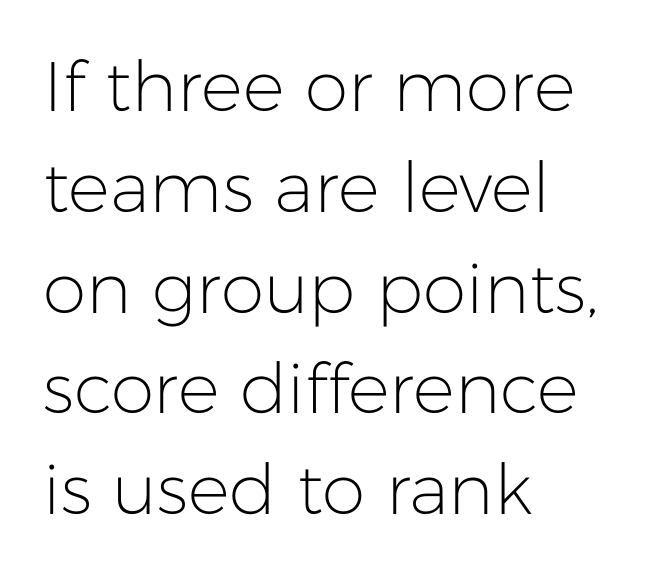
The image shows 70 px light sans-serif type, upright; set left-aligned, normal line spacing (1.44x), normal letter spacing, not underlined; low stroke contrast and a medium x-height.
